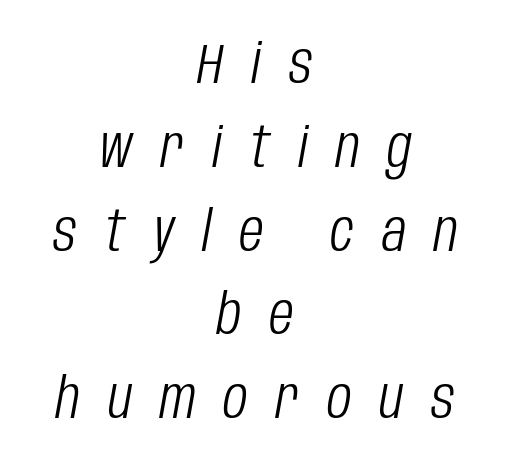
Q: Is the text bold? A: No.
Q: Is the text italic (slanted)? A: Yes, it leans right by about 10 degrees.
Q: Is the text underlined? A: No.
Q: How is the paragraph aligned? A: Centered.
Q: Is the spacing between letters normal or unusually wide? A: Unusually wide.
Q: Is the spacing between lines tight, normal or loose? A: Normal.
Q: Width (condensed, normal, or wide)? A: Condensed.
Q: Stroke contrast? A: Low.
Q: x-height? A: Large.
Q: Monospaced? A: No.
